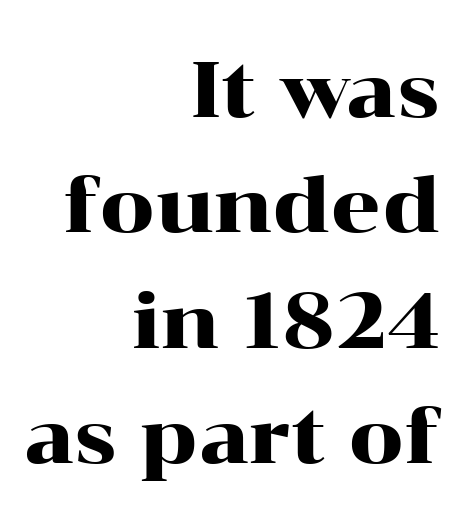
{"serif": "yes", "italic": "no", "width": "wide", "stroke_contrast": "high", "x_height": "medium", "monospaced": "no", "underline": "no", "align": "right", "line_spacing": "normal", "line_spacing_ratio": 1.48, "letter_spacing": "normal", "letter_spacing_em": 0.0, "glyph_px": 78}
